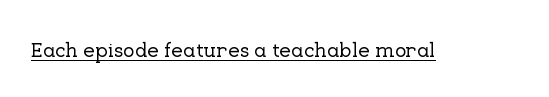
Q: Is the text italic (slanted)? A: No, it is upright.
Q: Is the text underlined? A: Yes.
Q: Is the spacing between letters normal or unusually wide? A: Normal.
